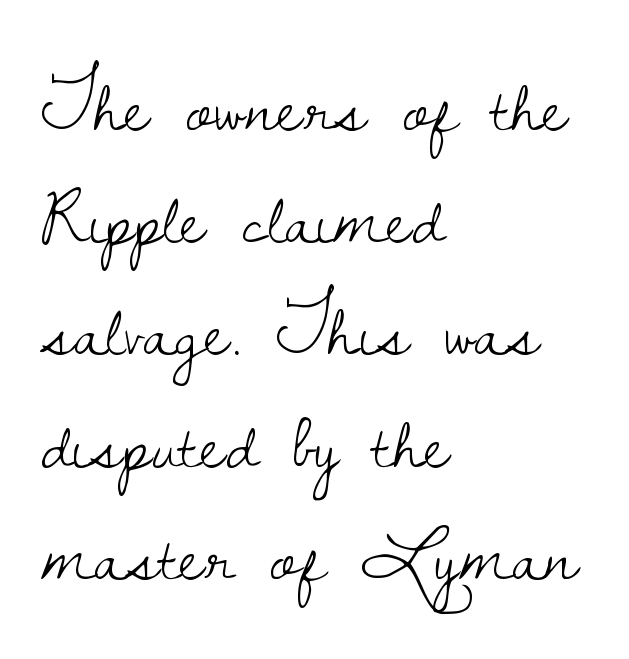
The image shows 79 px light serif type; set left-aligned, normal line spacing (1.42x), normal letter spacing, not underlined; low stroke contrast and a small x-height.
